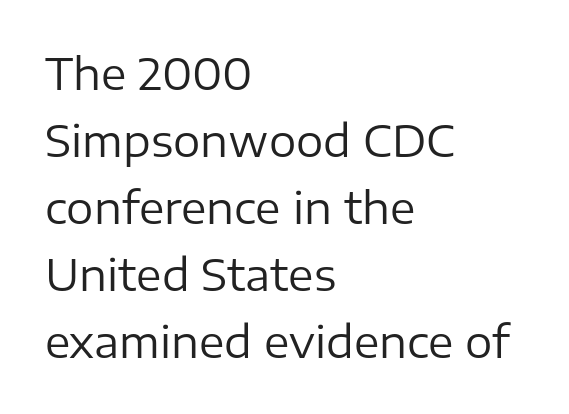
The image shows 43 px regular-weight sans-serif type, upright; set left-aligned, normal line spacing (1.56x), normal letter spacing, not underlined; low stroke contrast and a medium x-height.
